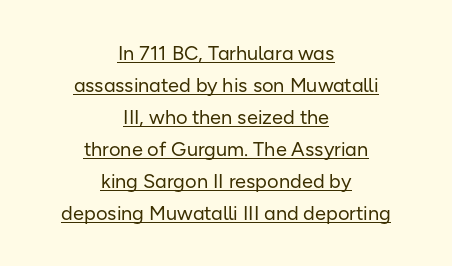
{"italic": "no", "bold": "no", "underline": "yes", "align": "center", "line_spacing": "normal", "line_spacing_ratio": 1.6, "letter_spacing": "normal", "letter_spacing_em": 0.0, "glyph_px": 20}
